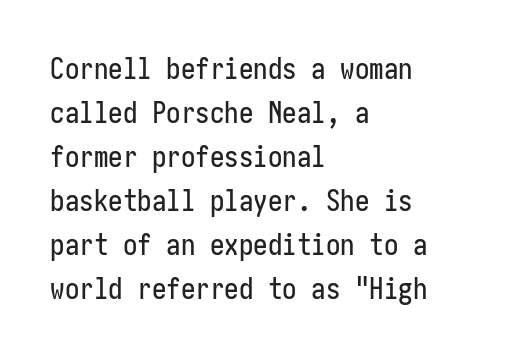
Q: Is the text italic (slanted)? A: No, it is upright.
Q: Is the typeface a serif or a sans-serif typeface? A: Sans-serif.
Q: Is the text underlined? A: No.
Q: How is the paragraph aligned? A: Left-aligned.
Q: Is the spacing between letters normal or unusually wide? A: Normal.
Q: Is the spacing between lines tight, normal or loose? A: Normal.
Q: Width (condensed, normal, or wide)? A: Condensed.
Q: Stroke contrast? A: Low.
Q: x-height? A: Medium.
